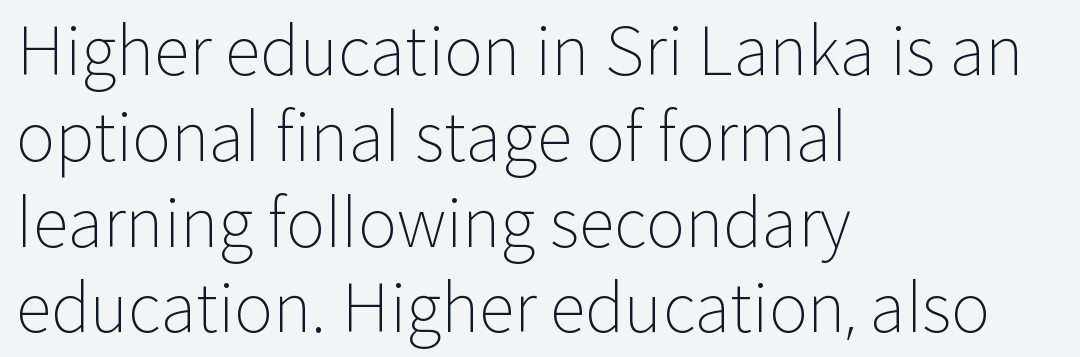
{"serif": "no", "italic": "no", "bold": "no", "weight": "light", "width": "normal", "stroke_contrast": "low", "x_height": "medium", "monospaced": "no", "underline": "no", "align": "left", "line_spacing": "normal", "line_spacing_ratio": 1.3, "letter_spacing": "normal", "letter_spacing_em": 0.0, "glyph_px": 66}
